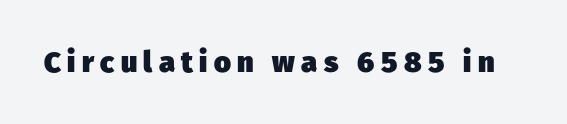
Q: Is the text bold? A: Yes.
Q: Is the typeface a serif or a sans-serif typeface? A: Sans-serif.
Q: Is the text underlined? A: No.
Q: Is the spacing between letters normal or unusually wide? A: Unusually wide.
Q: Width (condensed, normal, or wide)? A: Normal.
Q: Stroke contrast? A: Low.
Q: x-height? A: Medium.
Q: Monospaced? A: No.
